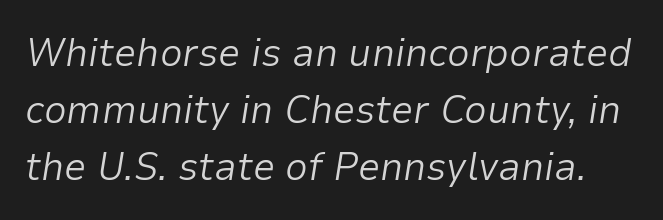
Q: Is the text bold? A: No.
Q: Is the text italic (slanted)? A: Yes, it leans right by about 9 degrees.
Q: Is the text underlined? A: No.
Q: Is the spacing between letters normal or unusually wide? A: Normal.
Q: Is the spacing between lines tight, normal or loose? A: Normal.
Q: Width (condensed, normal, or wide)? A: Normal.
Q: Stroke contrast? A: Low.
Q: x-height? A: Medium.
Q: Monospaced? A: No.
